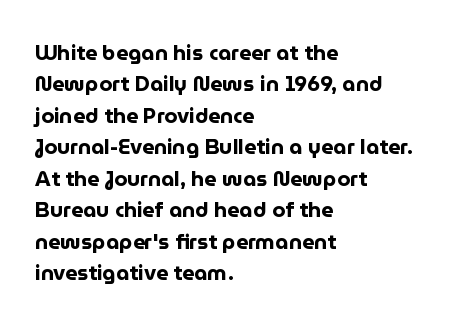
The image shows 21 px bold type, upright; set left-aligned, normal line spacing (1.5x), normal letter spacing, not underlined.
